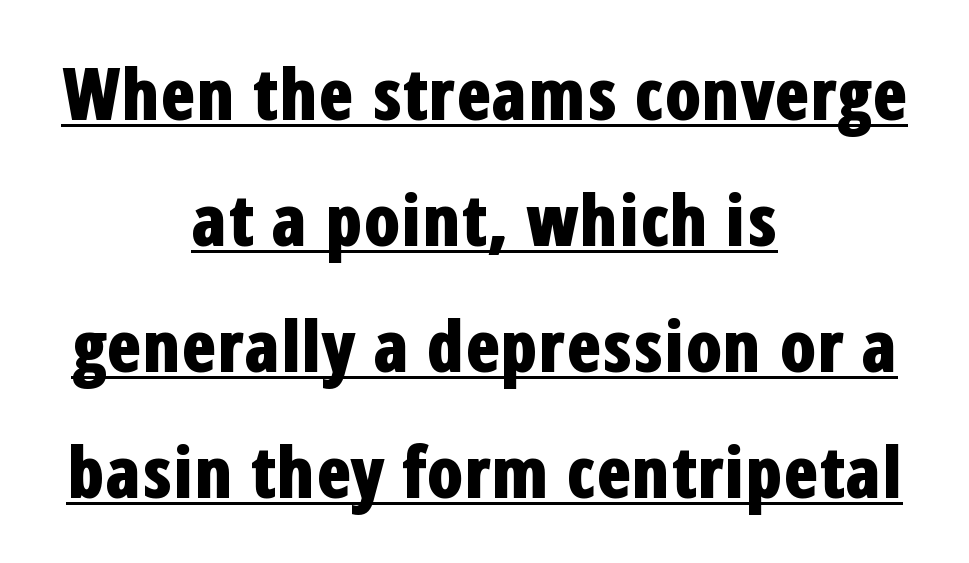
Q: Is the text bold? A: Yes.
Q: Is the text italic (slanted)? A: No, it is upright.
Q: Is the typeface a serif or a sans-serif typeface? A: Sans-serif.
Q: Is the text underlined? A: Yes.
Q: How is the paragraph aligned? A: Centered.
Q: Is the spacing between letters normal or unusually wide? A: Normal.
Q: Width (condensed, normal, or wide)? A: Condensed.
Q: Stroke contrast? A: Low.
Q: x-height? A: Medium.
Q: Monospaced? A: No.
